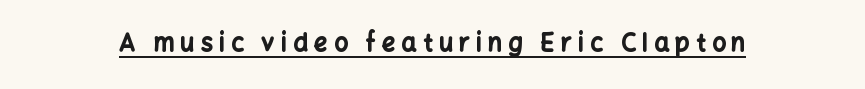
The letters are spread apart with noticeably loose tracking. The specimen reads as upright at a glance. A typographer would call this underscored text. Compared with an ordinary text face, these strokes are far heavier — a full bold.
